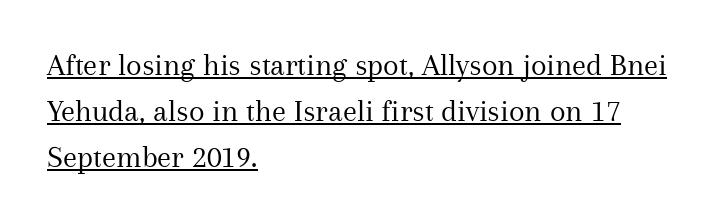
The glyphs are accompanied by a horizontal stroke just below them. The specimen reads as upright at a glance. Do the characters align in a grid? No, the font is proportional. A typesetter would label this face a serif.
